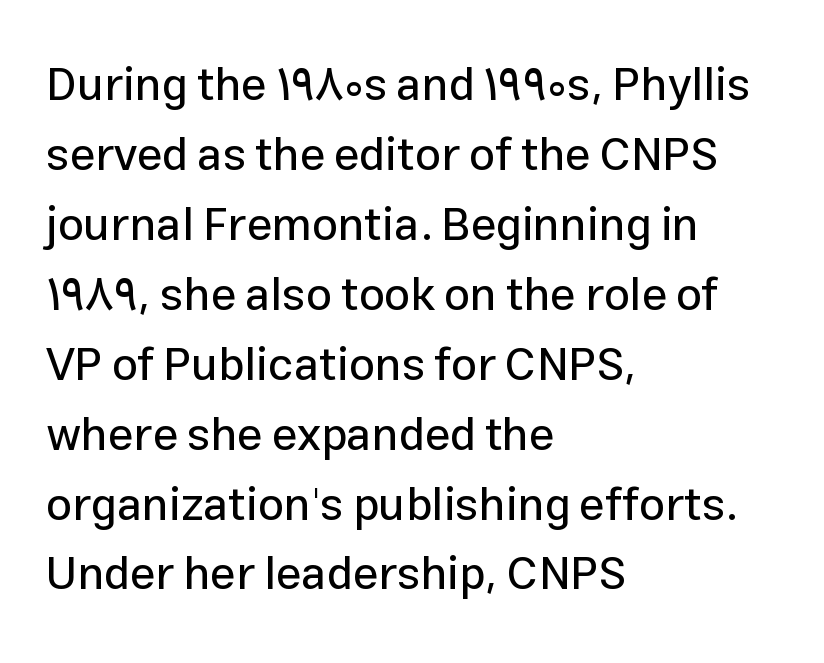
The image shows 46 px sans-serif type, upright; set left-aligned, normal line spacing (1.52x), normal letter spacing, not underlined; low stroke contrast and a medium x-height.
